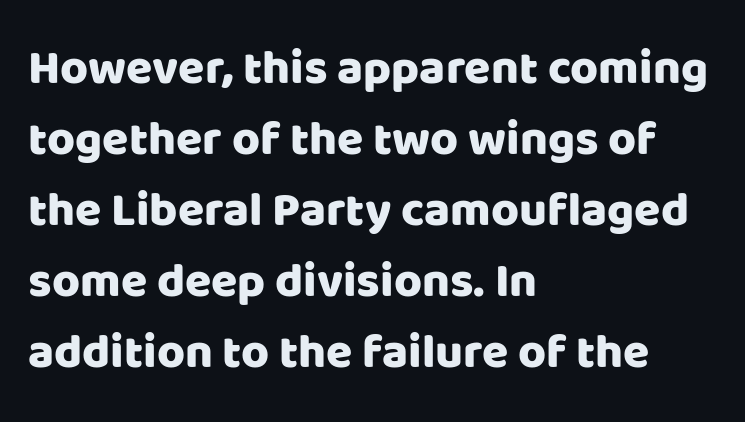
Q: Is the text italic (slanted)? A: No, it is upright.
Q: Is the typeface a serif or a sans-serif typeface? A: Sans-serif.
Q: Is the text underlined? A: No.
Q: How is the paragraph aligned? A: Left-aligned.
Q: Is the spacing between letters normal or unusually wide? A: Normal.
Q: Is the spacing between lines tight, normal or loose? A: Normal.
Q: Width (condensed, normal, or wide)? A: Normal.
Q: Stroke contrast? A: Low.
Q: x-height? A: Large.
Q: Monospaced? A: No.
